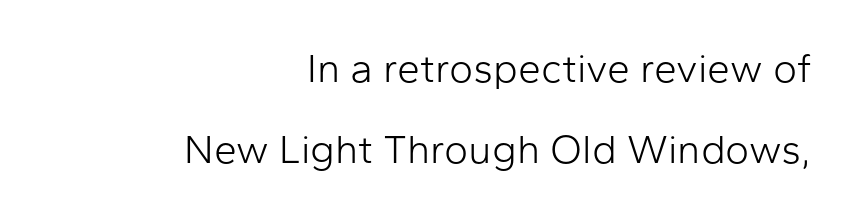
The image shows 41 px light sans-serif type, upright; set right-aligned, loose line spacing (1.98x), normal letter spacing, not underlined; low stroke contrast and a medium x-height.
